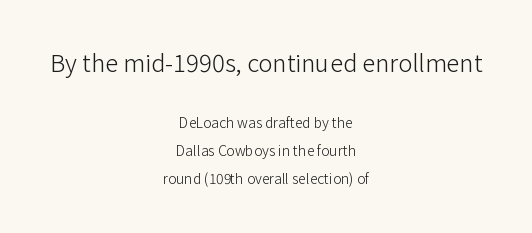
Q: Is the text bold? A: No.
Q: Is the text italic (slanted)? A: No, it is upright.
Q: Is the text underlined? A: No.
Q: How is the paragraph aligned? A: Centered.
Q: Is the spacing between letters normal or unusually wide? A: Normal.
Q: Is the spacing between lines tight, normal or loose? A: Loose.
Q: Which block of text is set in a larger size, the first (top) or the second (bottom)? A: The first (top) one.
